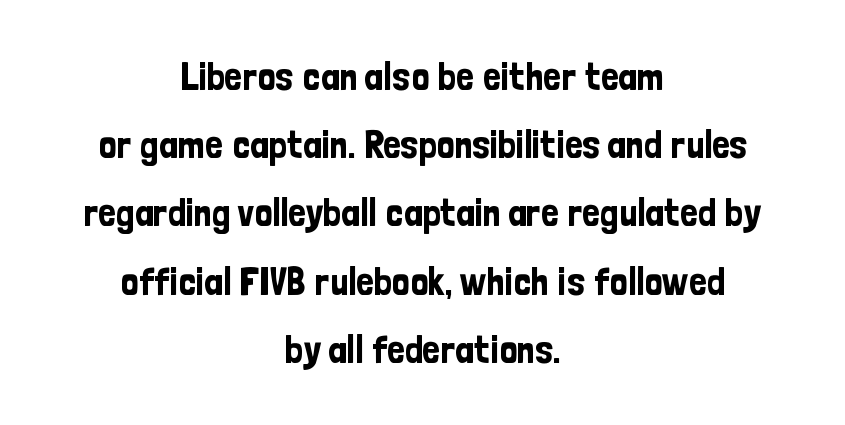
The image shows 39 px condensed sans-serif type, upright; set centered, line spacing 1.75x, normal letter spacing, not underlined; low stroke contrast and a medium x-height.
